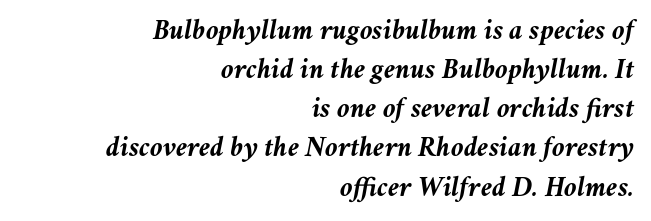
The image shows 29 px semibold type, italic (leaning right); set right-aligned, normal line spacing (1.35x), normal letter spacing, not underlined; medium stroke contrast and a medium x-height.
